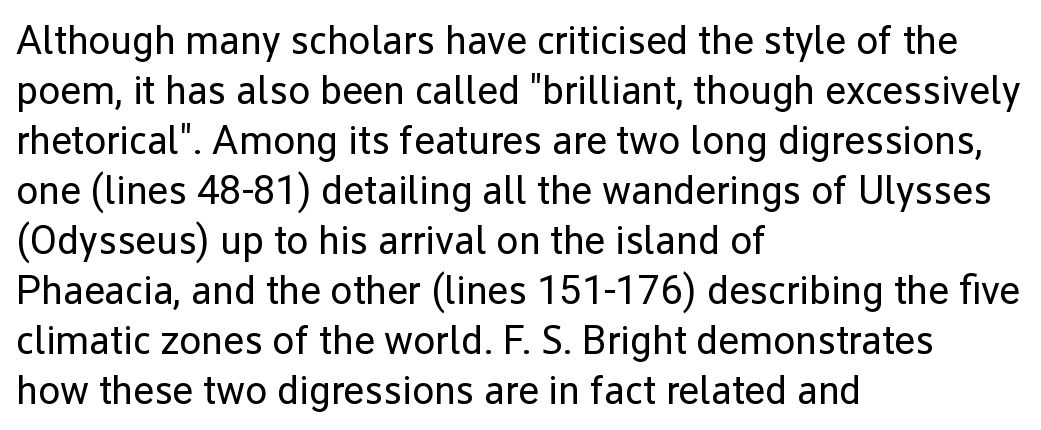
A classic flush-left, rag-right setting is used for this passage. The type is set solid horizontally, with unmodified tracking. If you drew a line through each stem, it would be perfectly vertical. This sample has the flowing, uneven cadence of proportional lettering.
